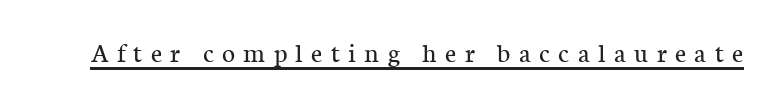
There is plenty of visible air inserted between adjacent glyphs. Is this a heavy cut? Hardly; it is regular or lighter. This sample has the flowing, uneven cadence of proportional lettering. Quick note: underline on.
